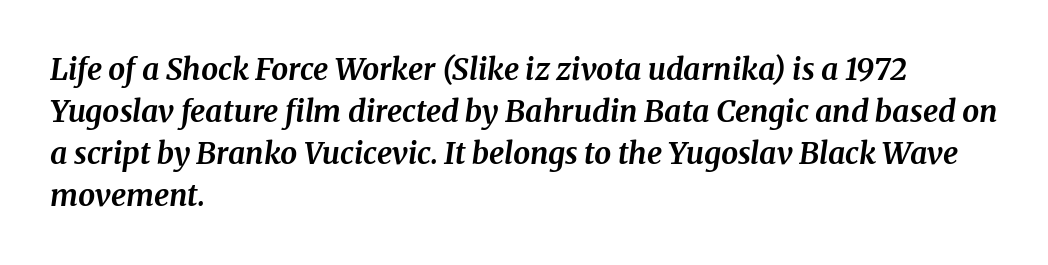
This sample keeps an unexceptional amount of space between lines. Here the designer chose a conventional face with non-uniform glyph widths. A bare baseline throughout the passage. Line beginnings align vertically; line endings do not. Characters are canted at an angle relative to the baseline's perpendicular.
